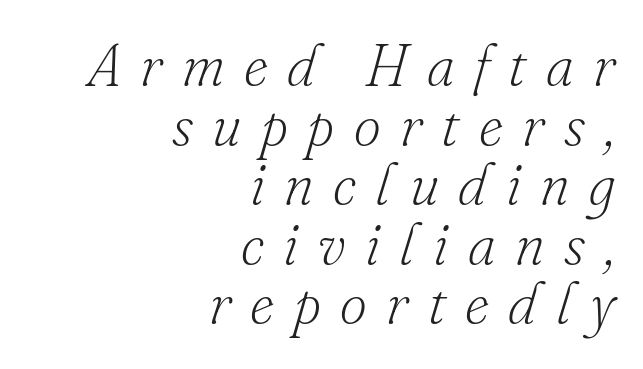
The image shows 59 px light serif type, italic (leaning right); set right-aligned, tight line spacing (1.01x), unusually wide letter spacing (+0.33 em), not underlined; low stroke contrast and a small x-height.
